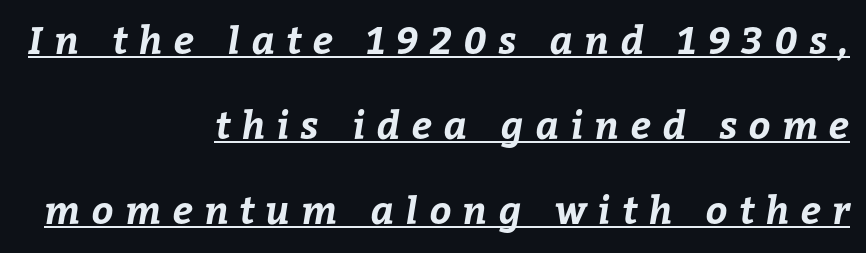
The image shows 38 px bold type; set right-aligned, loose line spacing (2.24x), unusually wide letter spacing (+0.3 em), underlined; low stroke contrast and a medium x-height.
